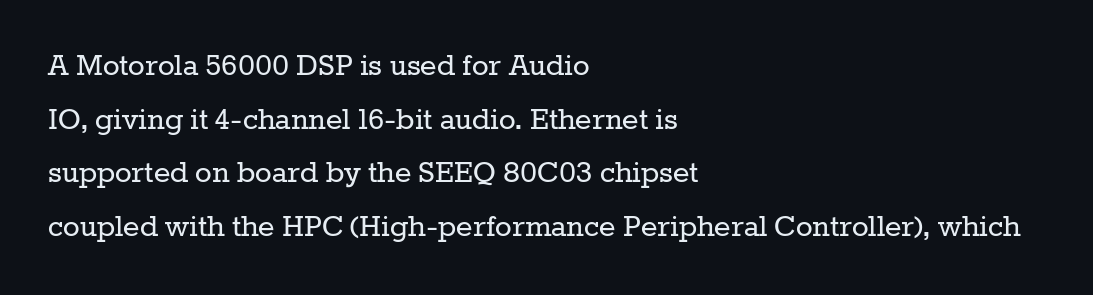
{"serif": "yes", "italic": "no", "bold": "no", "weight": "regular", "width": "normal", "stroke_contrast": "low", "x_height": "medium", "monospaced": "no", "underline": "no", "align": "left", "line_spacing": "normal", "line_spacing_ratio": 1.53, "letter_spacing": "normal", "letter_spacing_em": 0.0, "glyph_px": 35}
